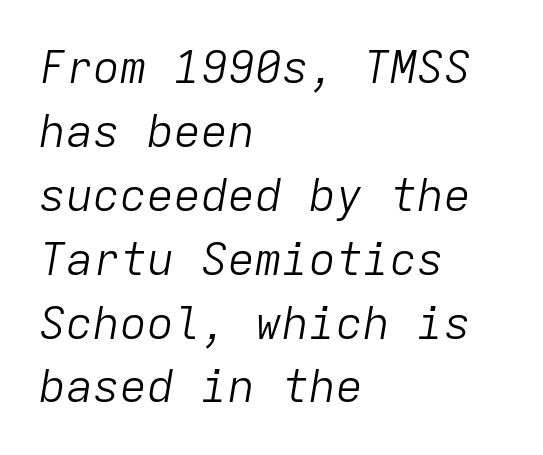
{"italic": "yes", "lean": "right", "slant_degrees": 9, "bold": "no", "weight": "light", "width": "normal", "stroke_contrast": "low", "x_height": "medium", "monospaced": "yes", "underline": "no", "align": "left", "line_spacing": "normal", "line_spacing_ratio": 1.42, "letter_spacing": "normal", "letter_spacing_em": 0.0, "glyph_px": 45}
